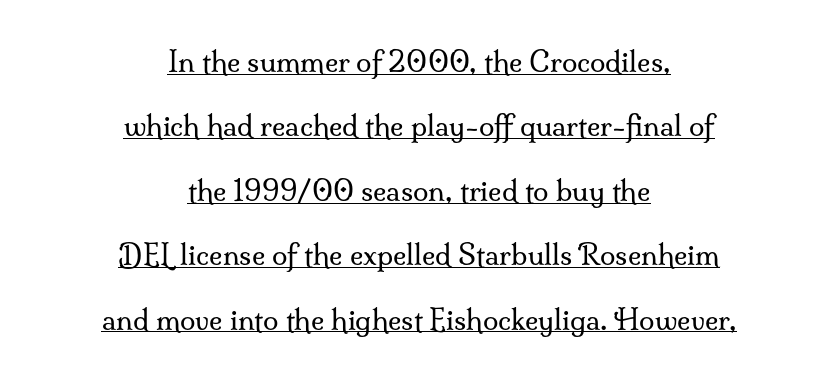
Q: Is the text bold? A: No.
Q: Is the text italic (slanted)? A: No, it is upright.
Q: Is the typeface a serif or a sans-serif typeface? A: Serif.
Q: Is the text underlined? A: Yes.
Q: How is the paragraph aligned? A: Centered.
Q: Is the spacing between letters normal or unusually wide? A: Normal.
Q: Is the spacing between lines tight, normal or loose? A: Loose.
Q: Width (condensed, normal, or wide)? A: Normal.
Q: Stroke contrast? A: Medium.
Q: x-height? A: Small.
Q: Monospaced? A: No.
